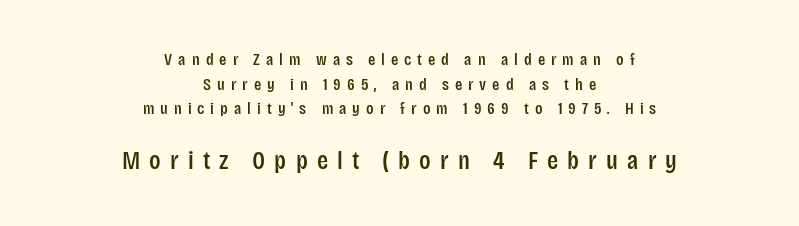
A normal amount of white space separates one row of letters from the next. The face used here is rendered with a markedly widened letterfit. Rendered with straight, roman letterforms. Neither beginnings nor endings align; midpoints do. The specimen omits any rule beneath the text block's lines. Which of the two is more prominent by size? The second, at the bottom.
